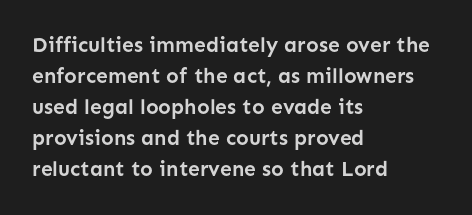
The image shows 21 px bold type, upright; set left-aligned, normal line spacing (1.48x), normal letter spacing, not underlined.
